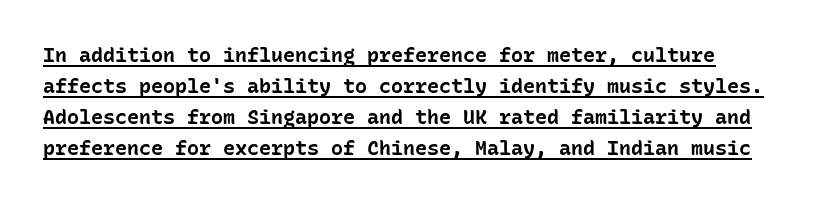
{"italic": "no", "bold": "yes", "underline": "yes", "line_spacing": "normal", "line_spacing_ratio": 1.55, "letter_spacing": "normal", "letter_spacing_em": 0.0, "glyph_px": 20}
